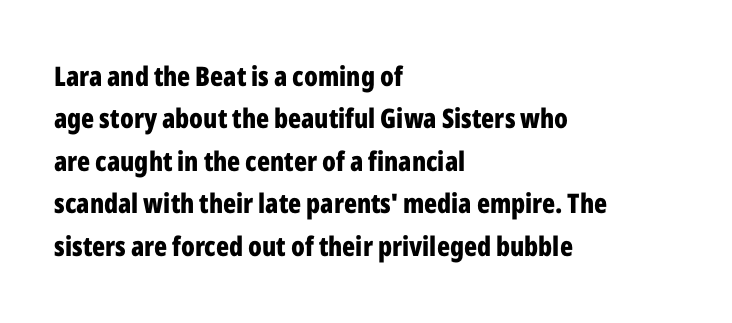
{"italic": "no", "bold": "yes", "underline": "no", "align": "left", "line_spacing": "normal", "line_spacing_ratio": 1.57, "letter_spacing": "normal", "letter_spacing_em": 0.0, "glyph_px": 27}
